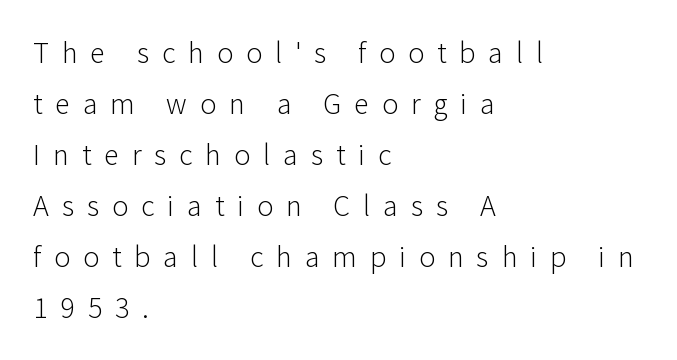
{"serif": "no", "italic": "no", "bold": "no", "weight": "light", "width": "normal", "stroke_contrast": "low", "x_height": "medium", "monospaced": "no", "underline": "no", "align": "left", "line_spacing": "normal", "line_spacing_ratio": 1.7, "letter_spacing": "wide", "letter_spacing_em": 0.43, "glyph_px": 30}
